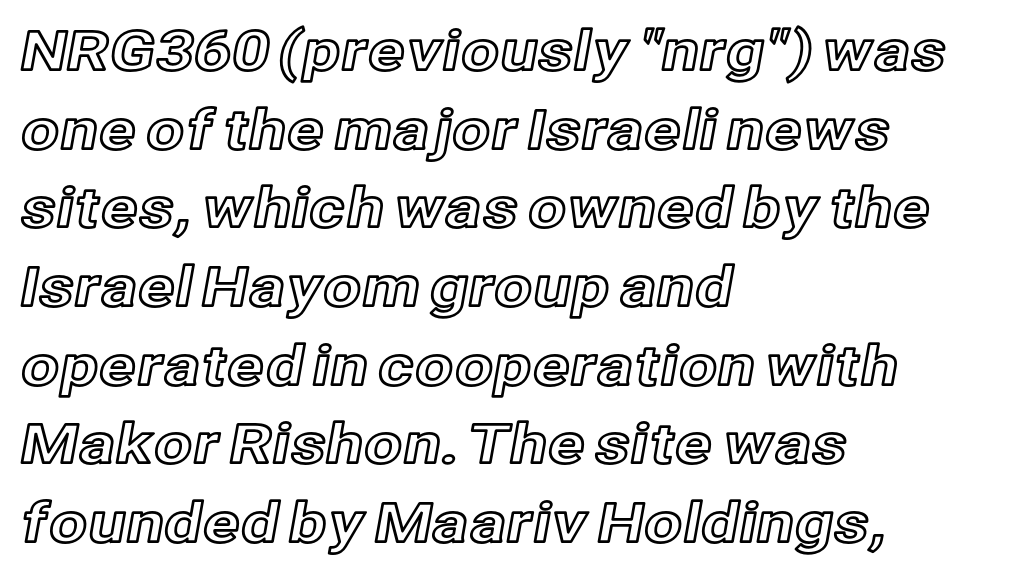
Each letter keeps its own natural width here, so spacing adapts to shape. What's the leading like? Ordinary, nothing unusual. Inter-character spacing is left at the font's built-in metrics. Just letters on the line, the space beneath them empty.
